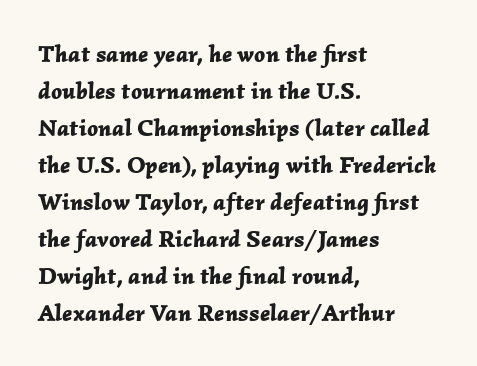
Q: Is the text bold? A: Yes.
Q: Is the text italic (slanted)? A: Yes, it leans right by about 2 degrees.
Q: Is the text underlined? A: No.
Q: How is the paragraph aligned? A: Left-aligned.
Q: Is the spacing between letters normal or unusually wide? A: Normal.
Q: Is the spacing between lines tight, normal or loose? A: Normal.
